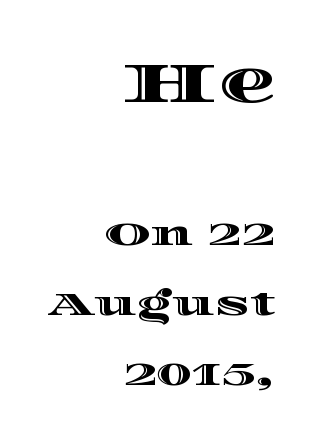
The image shows 57 px wide type, upright; set right-aligned, loose line spacing (2.12x), normal letter spacing, not underlined; the first (top) block is 1.73x larger; a large x-height.
